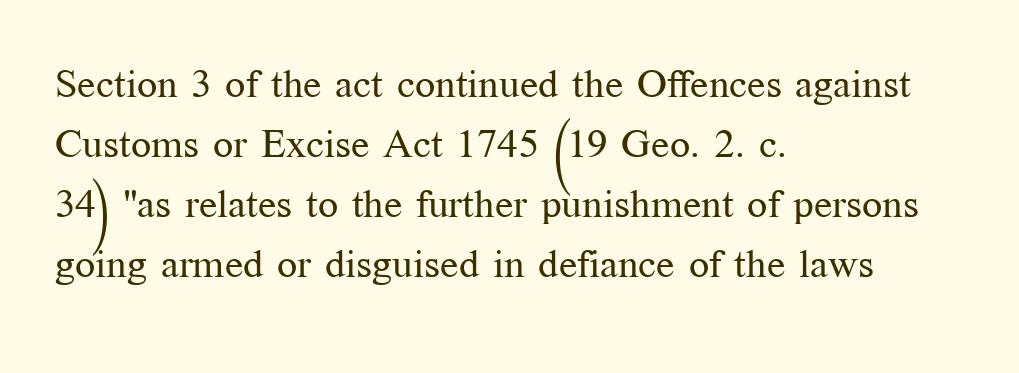
Q: Is the text bold? A: No.
Q: Is the text italic (slanted)? A: No, it is upright.
Q: Is the typeface a serif or a sans-serif typeface? A: Serif.
Q: Is the text underlined? A: No.
Q: How is the paragraph aligned? A: Left-aligned.
Q: Is the spacing between letters normal or unusually wide? A: Normal.
Q: Is the spacing between lines tight, normal or loose? A: Normal.
Q: Width (condensed, normal, or wide)? A: Normal.
Q: Stroke contrast? A: Medium.
Q: x-height? A: Medium.
Q: Monospaced? A: No.
